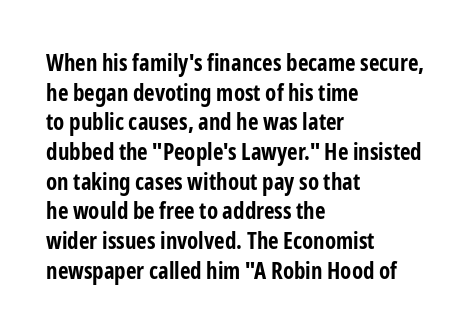
The image shows 23 px bold type, upright; set left-aligned, normal line spacing (1.29x), normal letter spacing, not underlined.
